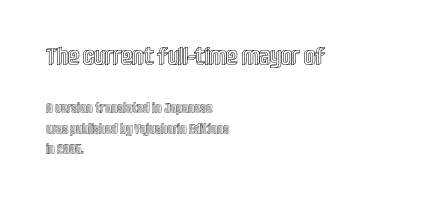
The image shows 25 px text type, upright; set left-aligned, normal line spacing (1.45x), normal letter spacing, not underlined; the first (top) block is 1.79x larger.
